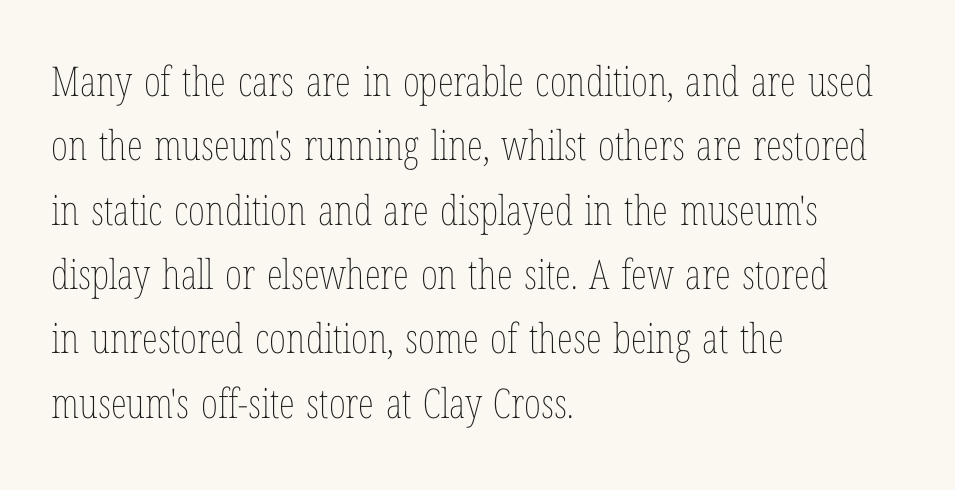
Q: Is the text bold? A: No.
Q: Is the text italic (slanted)? A: No, it is upright.
Q: Is the text underlined? A: No.
Q: How is the paragraph aligned? A: Left-aligned.
Q: Is the spacing between letters normal or unusually wide? A: Normal.
Q: Is the spacing between lines tight, normal or loose? A: Normal.
Q: Width (condensed, normal, or wide)? A: Condensed.
Q: Stroke contrast? A: Low.
Q: x-height? A: Medium.
Q: Monospaced? A: No.
